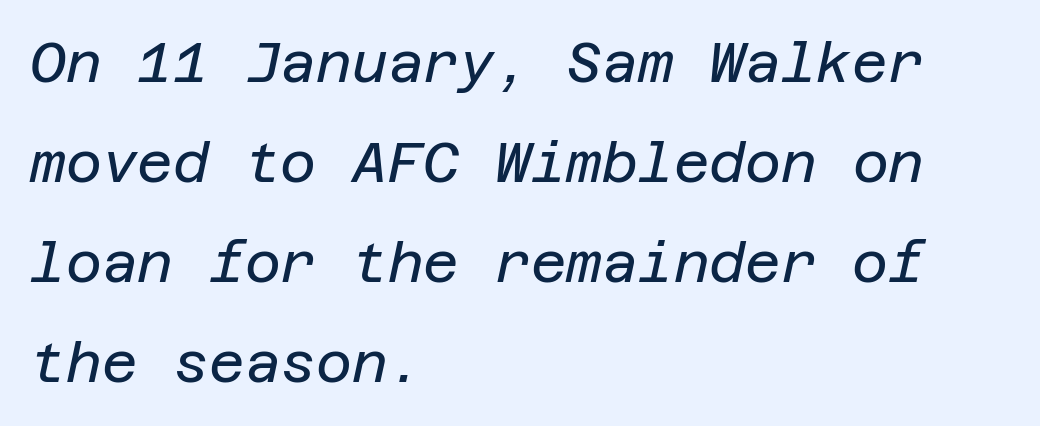
Q: Is the text bold? A: No.
Q: Is the text italic (slanted)? A: Yes, it leans right by about 12 degrees.
Q: Is the text underlined? A: No.
Q: How is the paragraph aligned? A: Left-aligned.
Q: Is the spacing between letters normal or unusually wide? A: Normal.
Q: Width (condensed, normal, or wide)? A: Normal.
Q: Stroke contrast? A: Low.
Q: x-height? A: Large.
